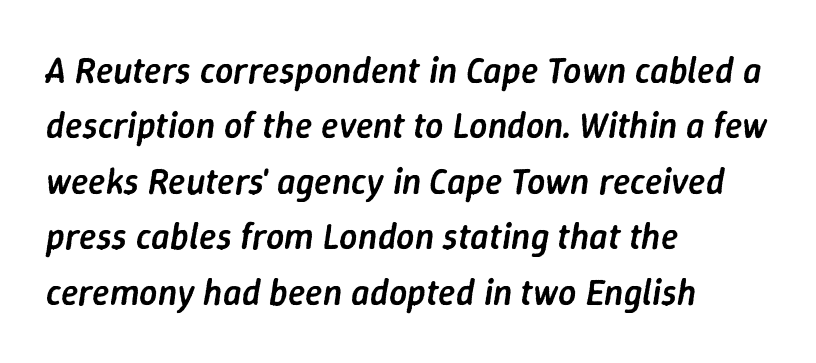
Q: Is the text bold? A: Semi-bold.
Q: Is the text italic (slanted)? A: Yes, it leans right by about 9 degrees.
Q: Is the text underlined? A: No.
Q: How is the paragraph aligned? A: Left-aligned.
Q: Is the spacing between letters normal or unusually wide? A: Normal.
Q: Is the spacing between lines tight, normal or loose? A: Normal.
Q: Width (condensed, normal, or wide)? A: Normal.
Q: Stroke contrast? A: Low.
Q: x-height? A: Medium.
Q: Monospaced? A: No.
